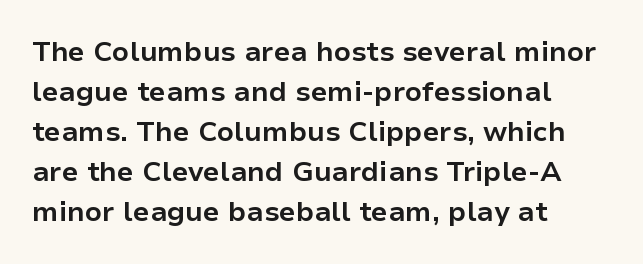
Q: Is the text bold? A: Yes.
Q: Is the text italic (slanted)? A: No, it is upright.
Q: Is the typeface a serif or a sans-serif typeface? A: Sans-serif.
Q: Is the text underlined? A: No.
Q: How is the paragraph aligned? A: Left-aligned.
Q: Is the spacing between letters normal or unusually wide? A: Normal.
Q: Is the spacing between lines tight, normal or loose? A: Normal.
Q: Width (condensed, normal, or wide)? A: Normal.
Q: Stroke contrast? A: Low.
Q: x-height? A: Medium.
Q: Monospaced? A: No.
